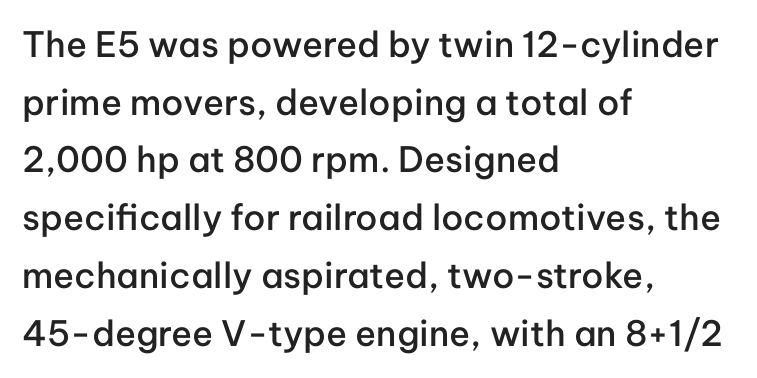
Whoever set this chose a conventional vertical rhythm. The space directly below the letters is spotless. This sample uses an upright cut, with every glyph sitting square on the baseline. Does the copy run flush right? No — it runs flush left. Grotesque or geometric, the face here clearly has no serifs.
